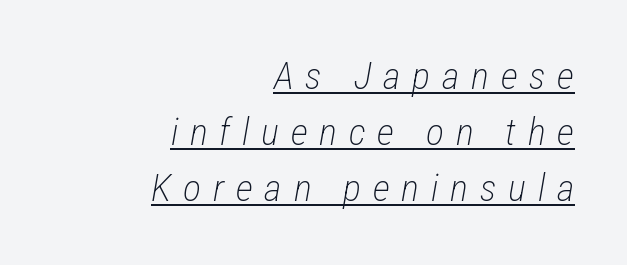
Think standard paragraph weight, or any step lighter than that. A typesetter would mark this as italic. Varying glyph widths throughout — classic text-font behaviour. The line-height multiplier appears to be the usual default. A typographer would call this underscored text.
